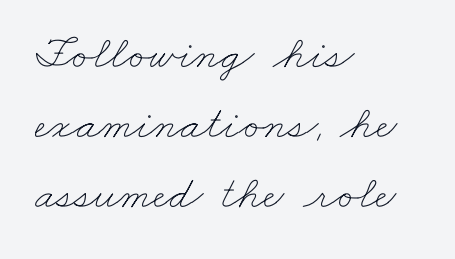
Q: Is the text bold? A: No.
Q: Is the text underlined? A: No.
Q: How is the paragraph aligned? A: Left-aligned.
Q: Is the spacing between letters normal or unusually wide? A: Normal.
Q: Is the spacing between lines tight, normal or loose? A: Normal.
Q: Width (condensed, normal, or wide)? A: Wide.
Q: Stroke contrast? A: Low.
Q: x-height? A: Small.
Q: Monospaced? A: No.
